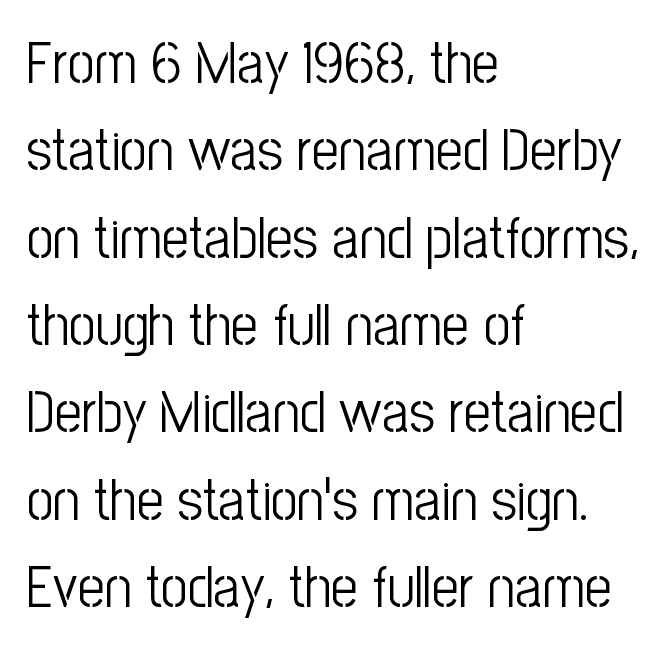
How are the letters spaced? Ordinarily, with no added tracking. Vertical spacing — default. A typesetter would call this proportional, since set widths differ per character. Leftover space on each line is placed entirely after the last word. The type sits square on the baseline with zero lean. The passage shown is not underscored anywhere.
